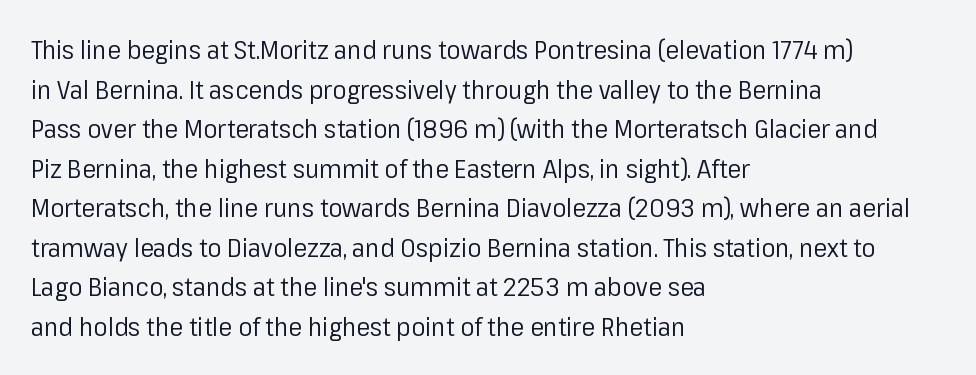
The block of text has a typical density, with ordinary space between rows. The line texture is even and compact thanks to regular tracking. Nothing heavy about these letters — not bold at all. Which margin do the lines hug? The left one — the right edge is uneven.
